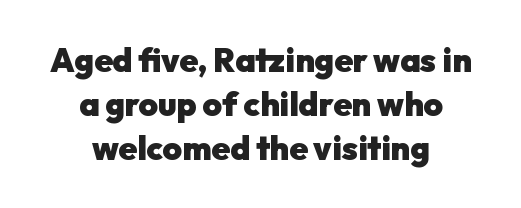
{"serif": "no", "italic": "no", "bold": "yes", "weight": "heavy", "width": "normal", "stroke_contrast": "low", "x_height": "medium", "monospaced": "no", "underline": "no", "align": "center", "line_spacing": "normal", "line_spacing_ratio": 1.33, "letter_spacing": "normal", "letter_spacing_em": 0.0, "glyph_px": 33}
